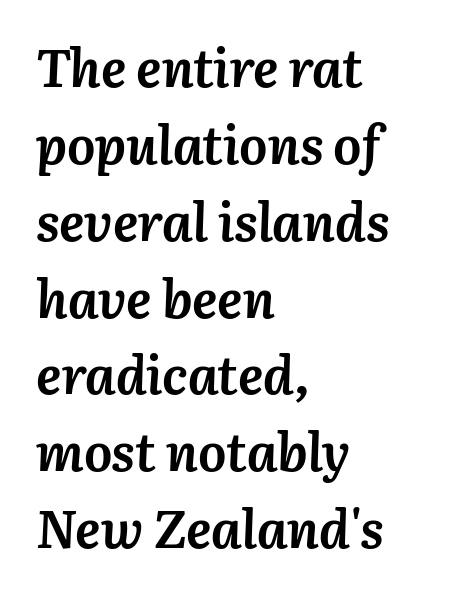
Typesetter's note: full bold, strokes at maximum text heaviness. The paragraph shown leans on its left margin. The axis of the letterforms is tilted away from vertical. Each word holds together tightly as a unit, with standard inter-letter gaps. Does the leading feel generous? No, just average. The string is rendered with underlining switched off.
